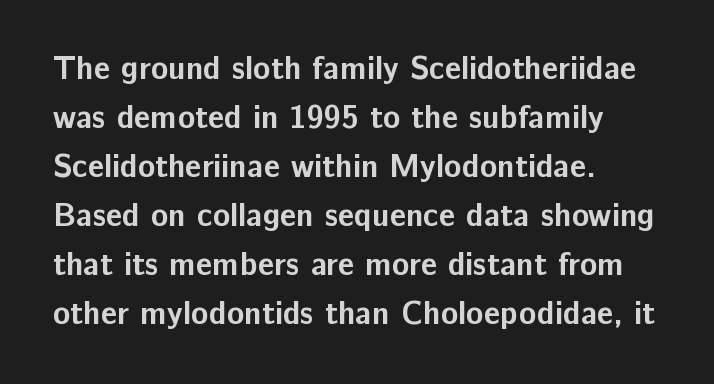
Q: Is the text bold? A: Yes.
Q: Is the text italic (slanted)? A: No, it is upright.
Q: Is the typeface a serif or a sans-serif typeface? A: Sans-serif.
Q: Is the text underlined? A: No.
Q: How is the paragraph aligned? A: Left-aligned.
Q: Is the spacing between letters normal or unusually wide? A: Normal.
Q: Is the spacing between lines tight, normal or loose? A: Normal.
Q: Width (condensed, normal, or wide)? A: Normal.
Q: Stroke contrast? A: Low.
Q: x-height? A: Medium.
Q: Monospaced? A: No.
